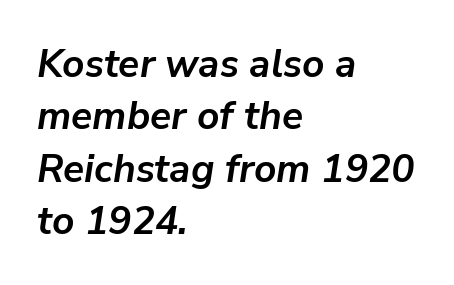
Q: Is the text bold? A: Yes.
Q: Is the text italic (slanted)? A: Yes, it leans right by about 9 degrees.
Q: Is the text underlined? A: No.
Q: How is the paragraph aligned? A: Left-aligned.
Q: Is the spacing between letters normal or unusually wide? A: Normal.
Q: Is the spacing between lines tight, normal or loose? A: Normal.
Q: Width (condensed, normal, or wide)? A: Normal.
Q: Stroke contrast? A: Low.
Q: x-height? A: Medium.
Q: Monospaced? A: No.
